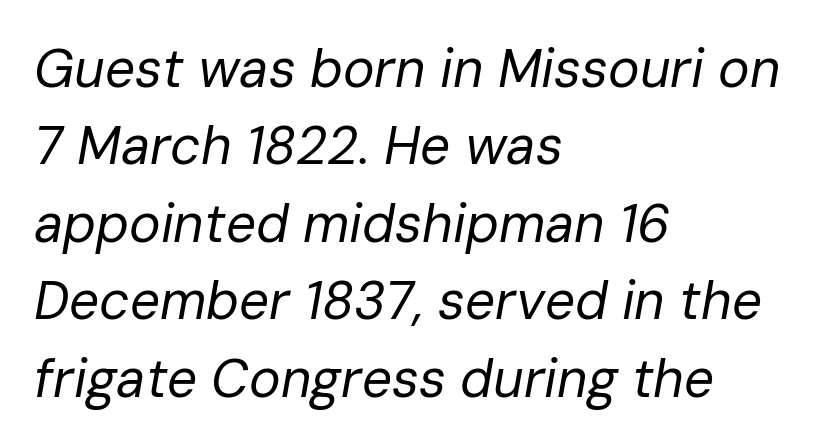
{"italic": "yes", "lean": "right", "slant_degrees": 10, "bold": "no", "weight": "regular", "width": "normal", "stroke_contrast": "low", "x_height": "medium", "monospaced": "no", "underline": "no", "align": "left", "line_spacing": "normal", "line_spacing_ratio": 1.46, "letter_spacing": "normal", "letter_spacing_em": 0.0, "glyph_px": 53}
